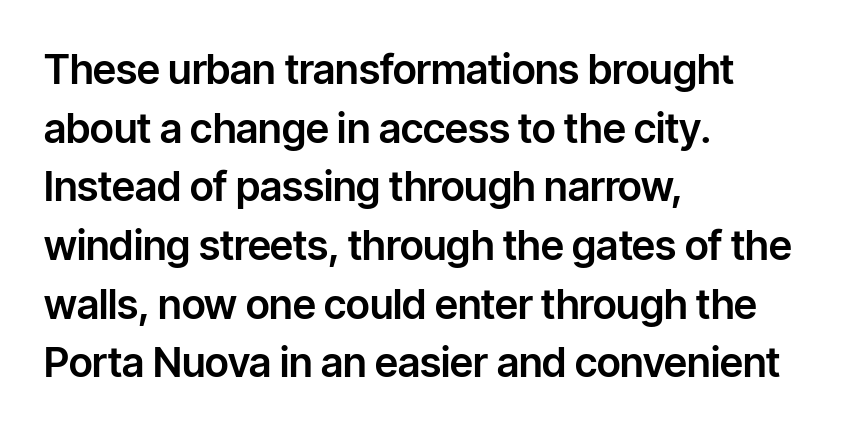
The string is rendered with underlining switched off. This is the regular roman posture of the typeface. The designer went with a sans here, leaving each stem footless. Letter spacing: default. A classic flush-left, rag-right setting is used for this passage. The passage shown stacks its lines at a standard gap.
